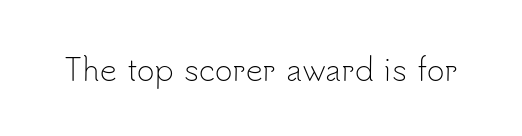
The image shows 30 px light sans-serif type, upright; set normal letter spacing, not underlined; low stroke contrast and a small x-height.
